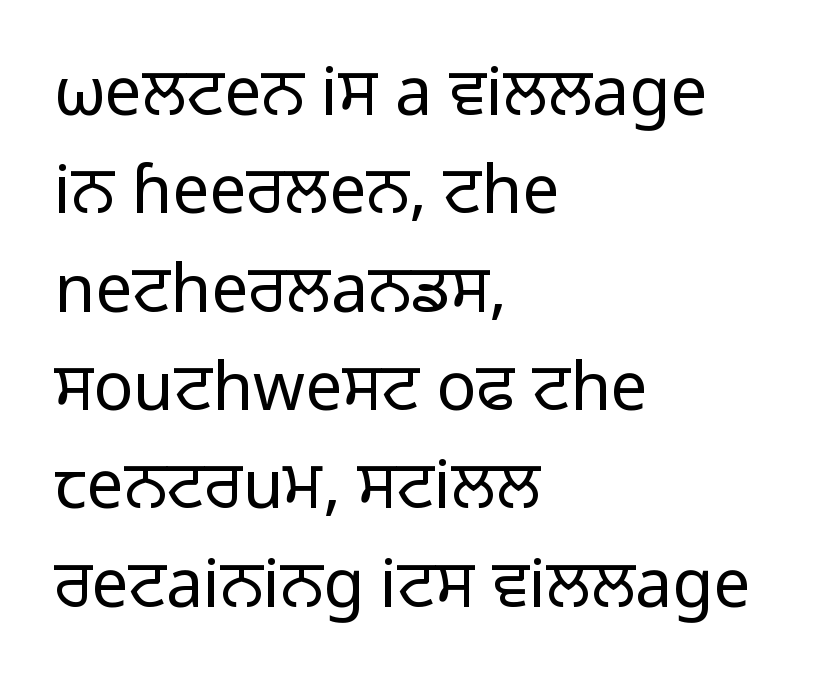
The image shows 66 px regular-weight sans-serif type, upright; set left-aligned, normal line spacing (1.49x), normal letter spacing, not underlined; low stroke contrast and a medium x-height.
